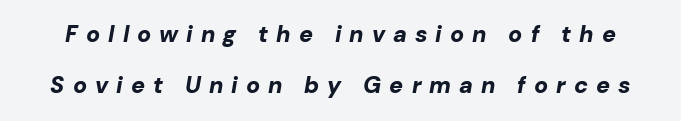
Q: Is the text bold? A: Yes.
Q: Is the text italic (slanted)? A: Yes, it leans right by about 10 degrees.
Q: Is the text underlined? A: No.
Q: Is the spacing between letters normal or unusually wide? A: Unusually wide.
Q: Is the spacing between lines tight, normal or loose? A: Loose.
